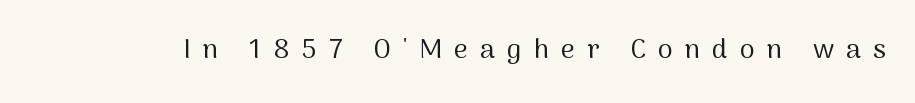
The image shows 27 px text type, upright; set unusually wide letter spacing (+0.45 em), not underlined.
